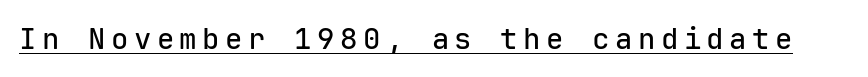
The image shows 29 px sans-serif type, upright, monospaced; set underlined; low stroke contrast and a medium x-height.
